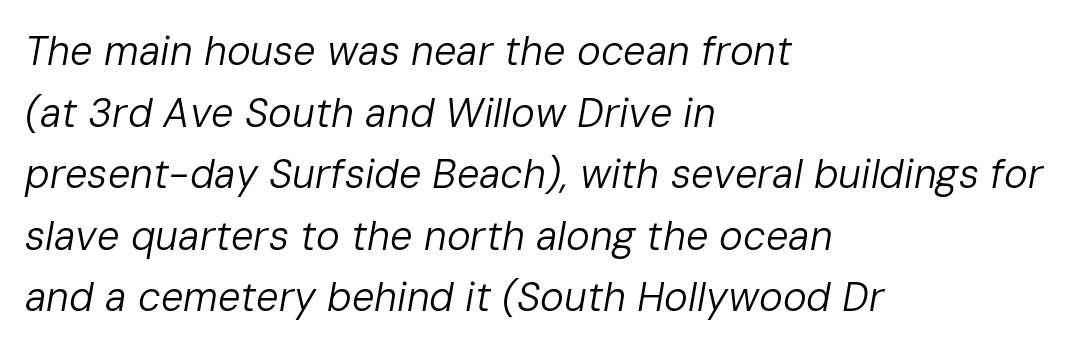
Q: Is the text bold? A: No.
Q: Is the text italic (slanted)? A: Yes, it leans right by about 10 degrees.
Q: Is the text underlined? A: No.
Q: How is the paragraph aligned? A: Left-aligned.
Q: Is the spacing between letters normal or unusually wide? A: Normal.
Q: Is the spacing between lines tight, normal or loose? A: Normal.
Q: Width (condensed, normal, or wide)? A: Normal.
Q: Stroke contrast? A: Low.
Q: x-height? A: Medium.
Q: Monospaced? A: No.
